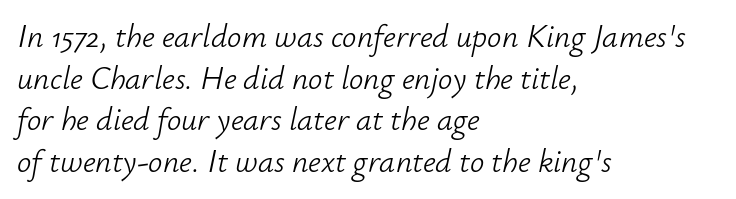
The typeface has the unassuming heft of standard copy or less. The vertical gap from one line to the next is medium. Slanted lettering throughout. The letters advance in unequal steps, a hallmark of proportional type. The glyphs are unaccompanied by any horizontal stroke below them.
